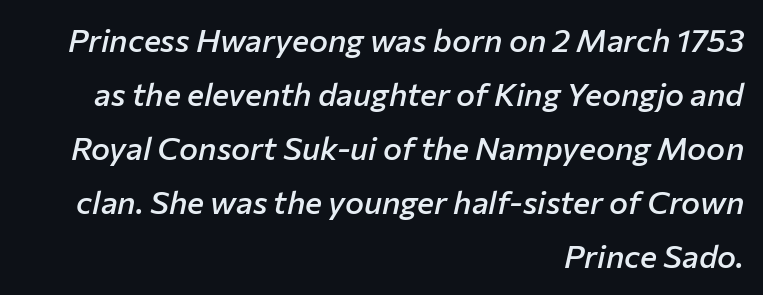
The image shows 32 px semibold type, italic (leaning right); set right-aligned, normal line spacing (1.69x), normal letter spacing, not underlined; low stroke contrast and a medium x-height.
